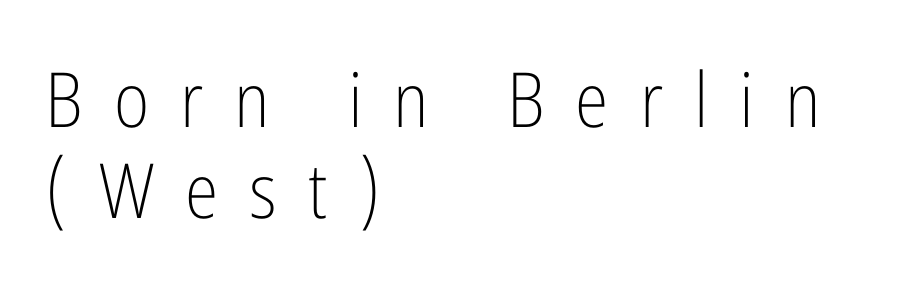
Q: Is the text bold? A: No.
Q: Is the text italic (slanted)? A: No, it is upright.
Q: Is the typeface a serif or a sans-serif typeface? A: Sans-serif.
Q: Is the text underlined? A: No.
Q: How is the paragraph aligned? A: Left-aligned.
Q: Is the spacing between letters normal or unusually wide? A: Unusually wide.
Q: Width (condensed, normal, or wide)? A: Condensed.
Q: Stroke contrast? A: Low.
Q: x-height? A: Medium.
Q: Monospaced? A: No.
